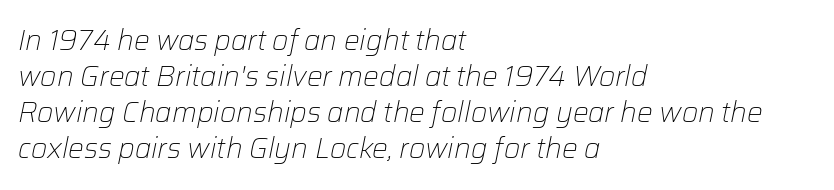
The image shows 28 px light type, italic (leaning right); set left-aligned, normal line spacing (1.29x), normal letter spacing, not underlined; low stroke contrast and a medium x-height.
